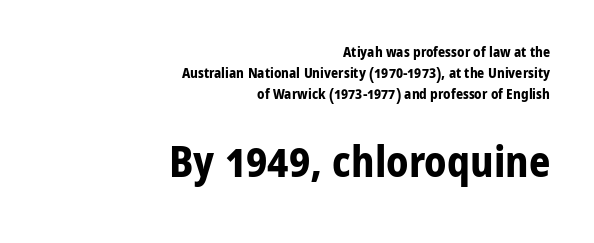
{"serif": "no", "italic": "no", "bold": "yes", "weight": "bold", "width": "normal", "stroke_contrast": "low", "x_height": "medium", "monospaced": "no", "underline": "no", "align": "right", "line_spacing": "normal", "line_spacing_ratio": 1.49, "letter_spacing": "normal", "letter_spacing_em": 0.0, "larger_block": "second", "size_ratio": 3.0, "glyph_px": 42}
